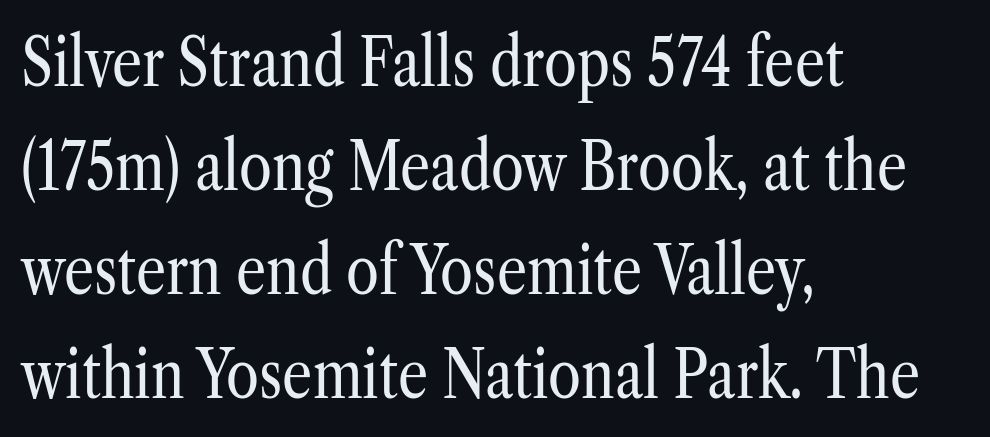
The image shows 67 px regular-weight, condensed serif type, upright; set left-aligned, normal line spacing (1.55x), normal letter spacing, not underlined; low stroke contrast and a medium x-height.
